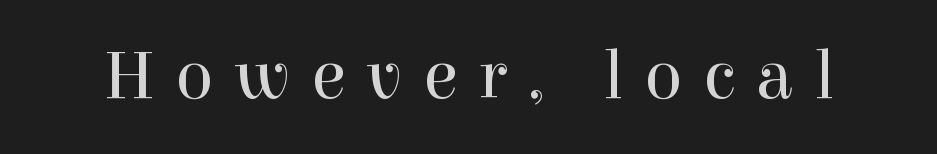
The weight tops out at a normal text grade. How are the letters spaced? Widely, with obvious added tracking. The letters carry serifs — small finishing strokes at the ends of their stems. Anything drawn beneath the words? Only blank space. This is the regular roman posture of the typeface. Do the characters align in a grid? No, the font is proportional.
